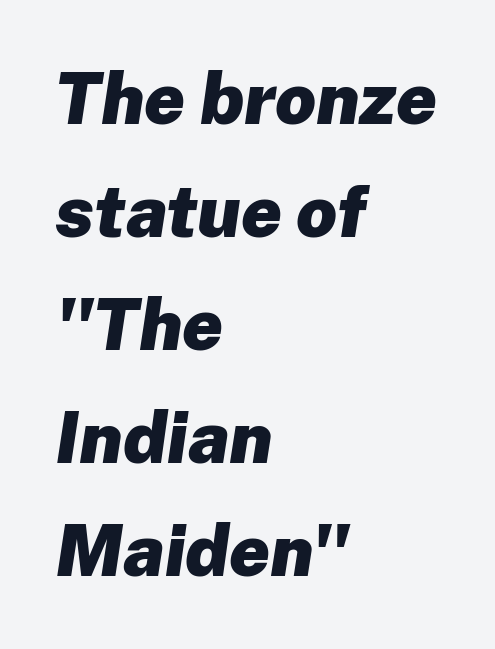
The image shows 72 px heavy type, italic (leaning right); set left-aligned, normal line spacing (1.57x), normal letter spacing, not underlined; low stroke contrast and a medium x-height.
